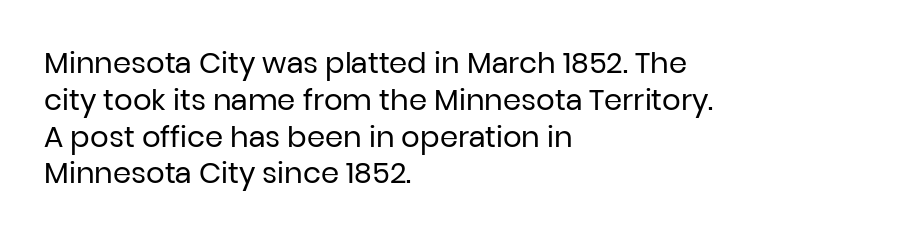
{"serif": "no", "italic": "no", "bold": "no", "weight": "regular", "width": "normal", "stroke_contrast": "low", "x_height": "medium", "monospaced": "no", "underline": "no", "align": "left", "line_spacing": "normal", "line_spacing_ratio": 1.27, "letter_spacing": "normal", "letter_spacing_em": 0.0, "glyph_px": 29}
